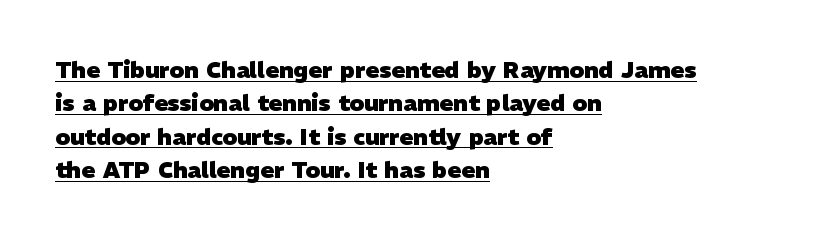
{"bold": "yes", "underline": "yes", "align": "left", "line_spacing": "normal", "line_spacing_ratio": 1.45, "letter_spacing": "normal", "letter_spacing_em": 0.0, "glyph_px": 23}
